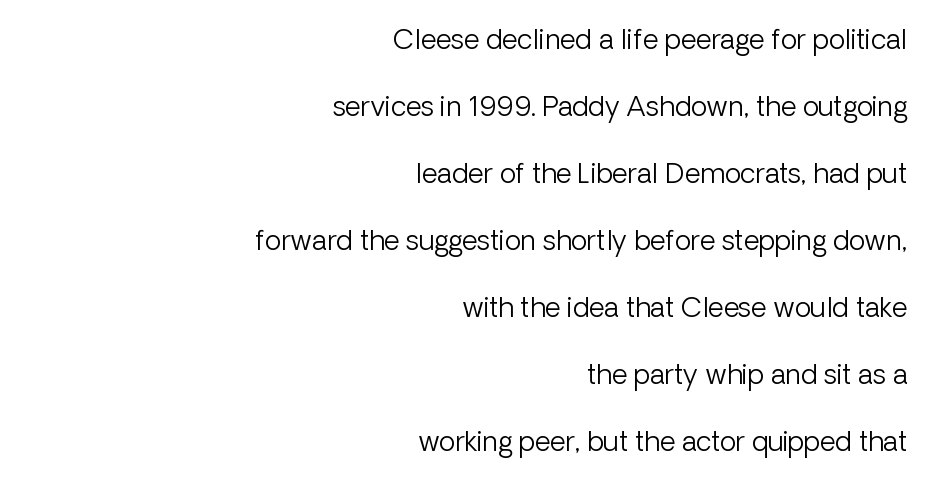
Is the block centered? No — it sits flush against the right margin. Bold? No — there's no thickening of the strokes. Airy leading. The type sits square on the baseline with zero lean. Glyph-to-glyph distance matches everyday printed text. The area under the type is left untouched.
